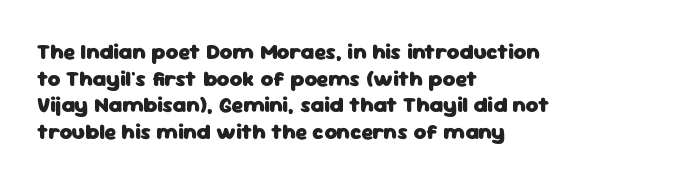
{"italic": "no", "bold": "yes", "underline": "no", "align": "left", "line_spacing_ratio": 1.21, "letter_spacing": "normal", "letter_spacing_em": 0.0, "glyph_px": 22}
